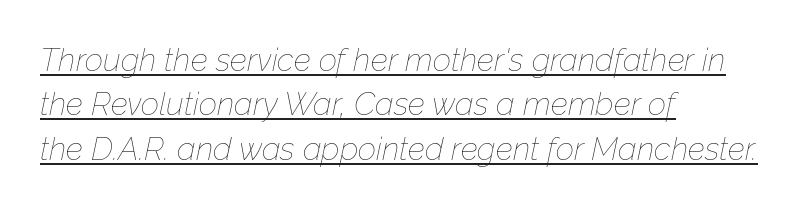
The image shows 32 px thin type, italic (leaning right); set left-aligned, normal line spacing (1.39x), normal letter spacing, underlined; low stroke contrast and a medium x-height.
